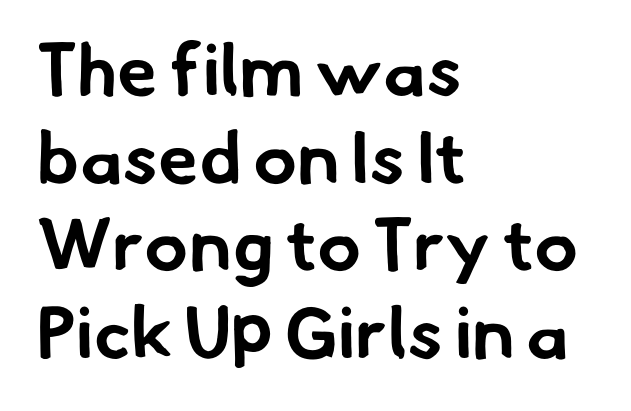
The image shows 73 px bold sans-serif type; set left-aligned, line spacing 1.2x, normal letter spacing, not underlined; low stroke contrast and a small x-height.
